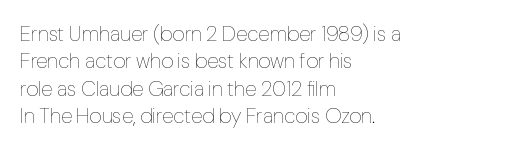
The image shows 21 px text type, upright; set left-aligned, normal line spacing (1.3x), normal letter spacing, not underlined.
